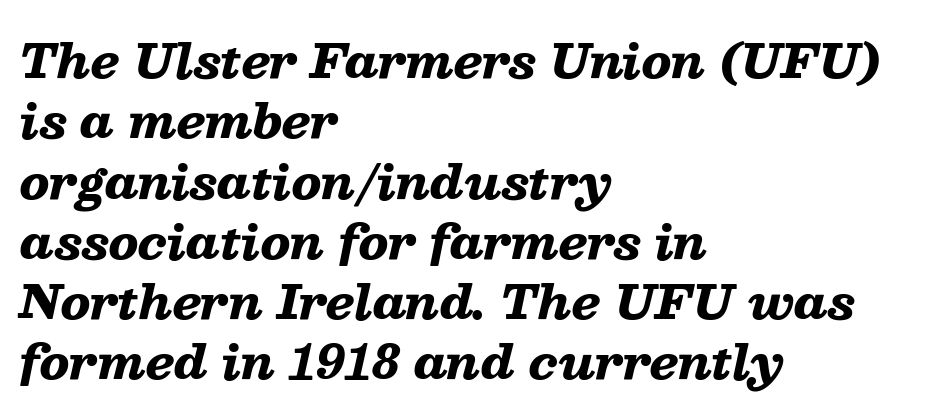
{"italic": "yes", "lean": "right", "slant_degrees": 13, "bold": "yes", "weight": "heavy", "width": "wide", "stroke_contrast": "low", "x_height": "medium", "monospaced": "no", "underline": "no", "align": "left", "line_spacing": "normal", "line_spacing_ratio": 1.31, "letter_spacing": "normal", "letter_spacing_em": 0.0, "glyph_px": 46}
